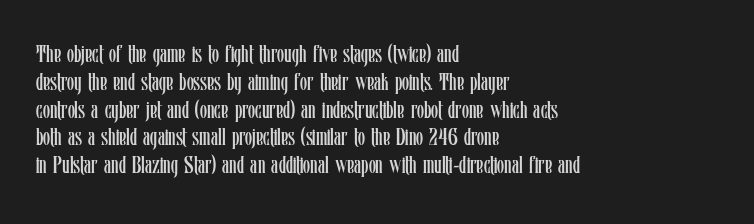
Italic: no, the glyphs are upright roman. Typeset ragged right — the left edge is the straight one. The gaps between neighbouring characters are ordinary and unremarkable. No letter is thick-stroked: the sample isn't bold. Lines of text with bare space underneath.
